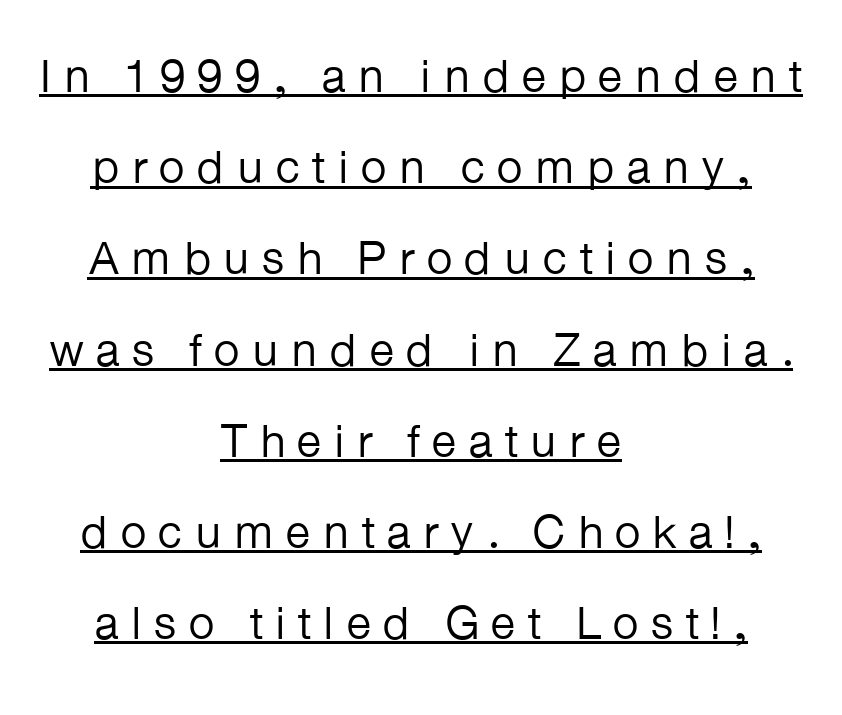
The image shows 47 px regular-weight sans-serif type, upright; set centered, loose line spacing (1.94x), unusually wide letter spacing (+0.23 em), underlined; low stroke contrast and a medium x-height.
